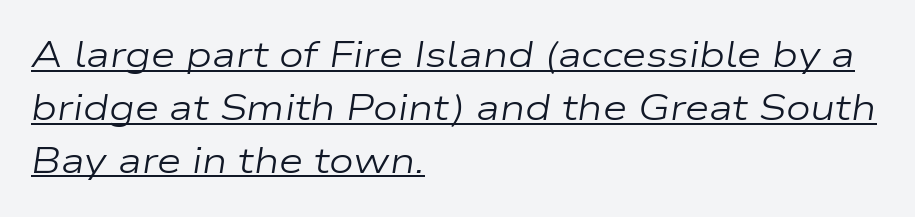
{"italic": "yes", "lean": "right", "slant_degrees": 9, "bold": "no", "weight": "regular", "width": "wide", "stroke_contrast": "low", "x_height": "medium", "monospaced": "no", "underline": "yes", "align": "left", "line_spacing": "normal", "line_spacing_ratio": 1.51, "letter_spacing": "normal", "letter_spacing_em": 0.0, "glyph_px": 35}
